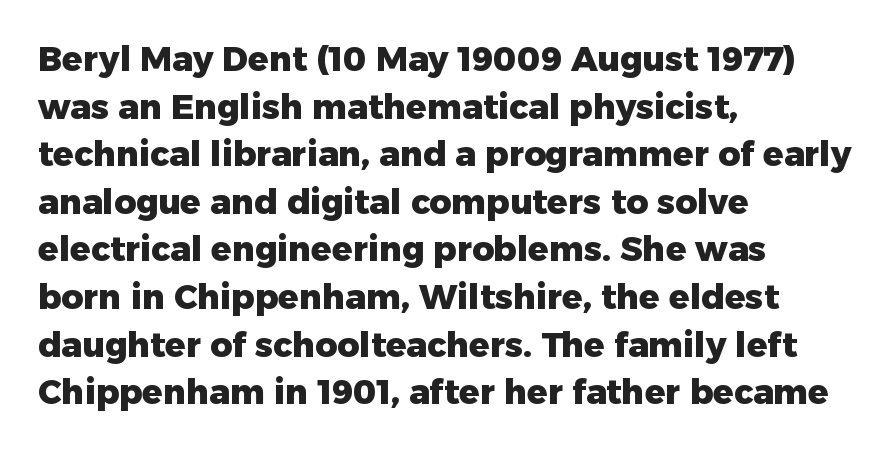
Q: Is the text bold? A: Yes.
Q: Is the text italic (slanted)? A: No, it is upright.
Q: Is the typeface a serif or a sans-serif typeface? A: Sans-serif.
Q: Is the text underlined? A: No.
Q: How is the paragraph aligned? A: Left-aligned.
Q: Is the spacing between letters normal or unusually wide? A: Normal.
Q: Is the spacing between lines tight, normal or loose? A: Normal.
Q: Width (condensed, normal, or wide)? A: Normal.
Q: Stroke contrast? A: Low.
Q: x-height? A: Medium.
Q: Monospaced? A: No.
